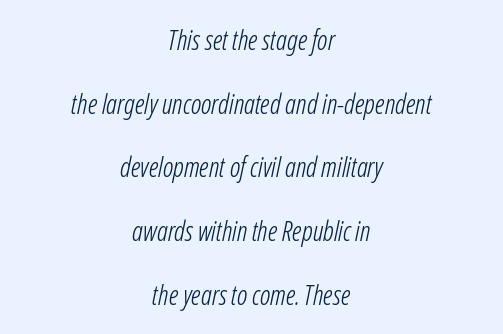
Q: Is the text bold? A: No.
Q: Is the text italic (slanted)? A: Yes, it leans right by about 12 degrees.
Q: Is the text underlined? A: No.
Q: How is the paragraph aligned? A: Centered.
Q: Is the spacing between letters normal or unusually wide? A: Normal.
Q: Is the spacing between lines tight, normal or loose? A: Loose.
